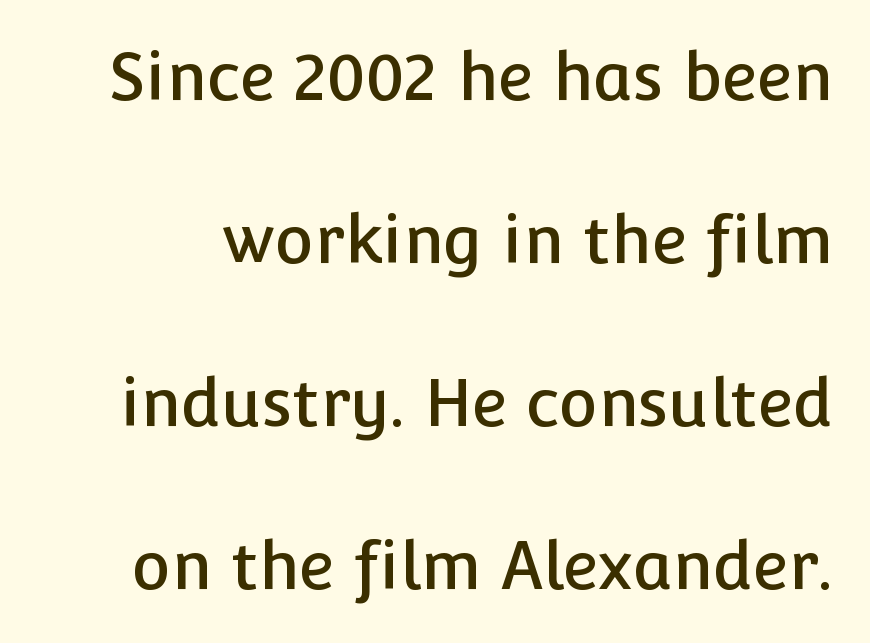
The image shows 66 px sans-serif type, upright; set loose line spacing (2.47x), normal letter spacing, not underlined; low stroke contrast and a medium x-height.
